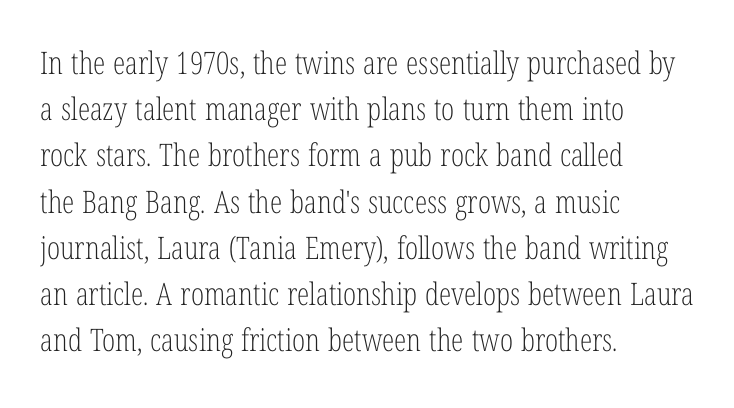
{"serif": "yes", "italic": "no", "bold": "no", "weight": "light", "width": "condensed", "stroke_contrast": "low", "x_height": "medium", "monospaced": "no", "underline": "no", "align": "left", "line_spacing": "normal", "line_spacing_ratio": 1.49, "letter_spacing": "normal", "letter_spacing_em": 0.0, "glyph_px": 31}
